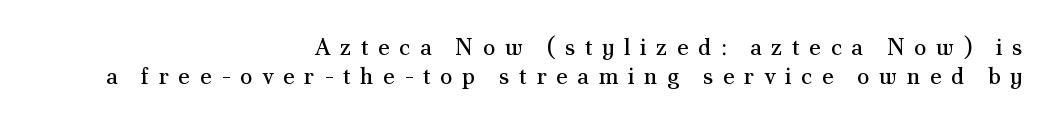
The image shows 23 px text type, upright; set right-aligned, normal line spacing (1.26x), unusually wide letter spacing (+0.41 em), not underlined.
